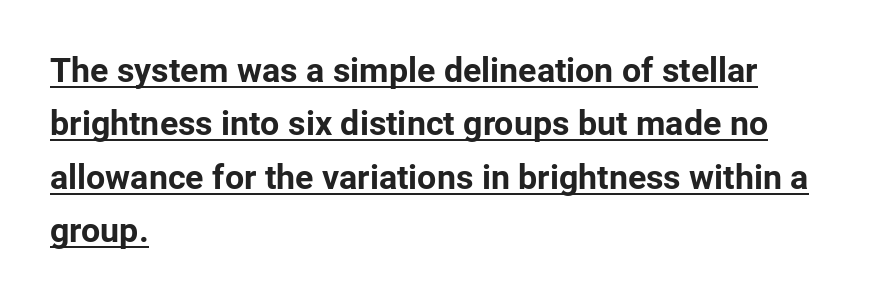
The image shows 34 px bold sans-serif type, upright; set left-aligned, normal line spacing (1.57x), normal letter spacing, underlined; low stroke contrast and a medium x-height.
